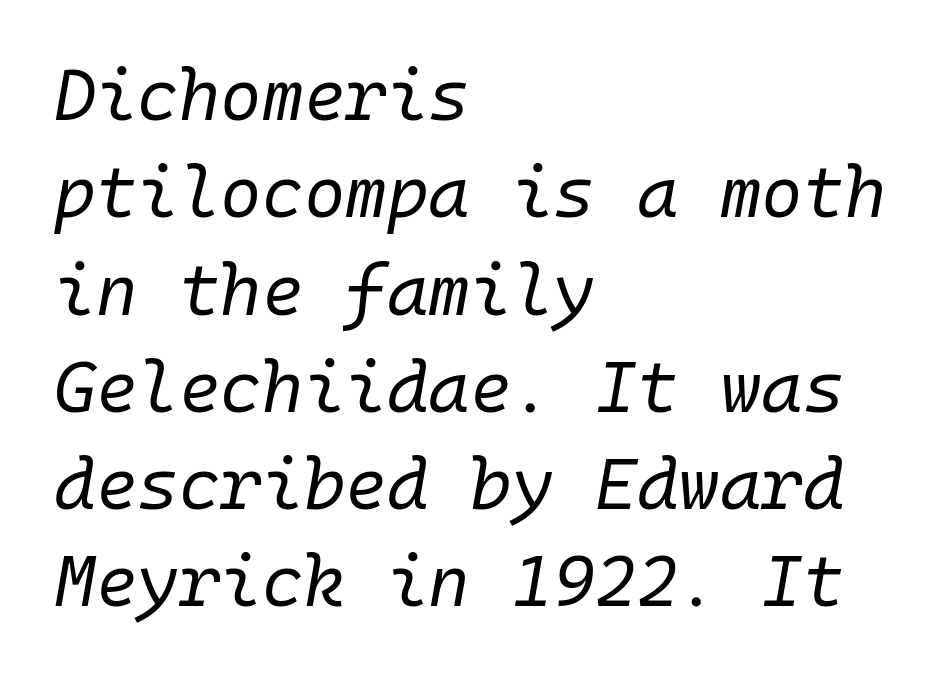
Q: Is the text bold? A: No.
Q: Is the text italic (slanted)? A: Yes, it leans right by about 10 degrees.
Q: Is the text underlined? A: No.
Q: How is the paragraph aligned? A: Left-aligned.
Q: Is the spacing between letters normal or unusually wide? A: Normal.
Q: Is the spacing between lines tight, normal or loose? A: Normal.
Q: Width (condensed, normal, or wide)? A: Normal.
Q: Stroke contrast? A: Low.
Q: x-height? A: Medium.
Q: Monospaced? A: Yes.
